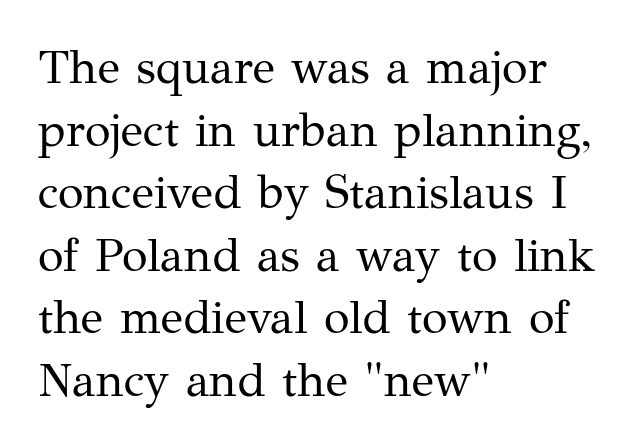
Summary of weight: not heavy and not bold. The rows are spaced the way most documents space them. The space beneath each line is pristine and unruled. Tracking here is standard; glyphs follow each other at the usual distance. Little horizontal feet cap the strokes, marking this as serif type. These lines are rendered in a variable-pitch font.
